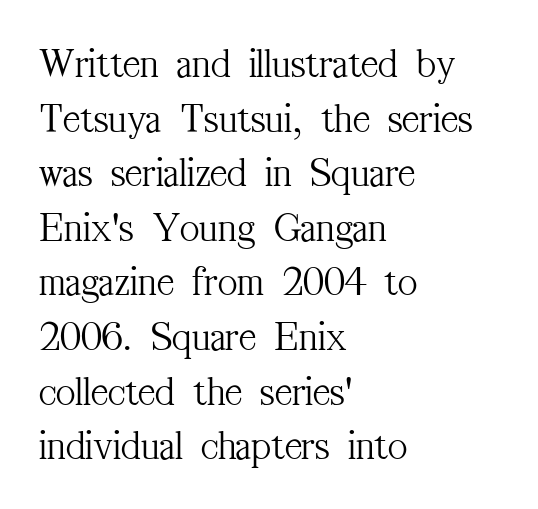
{"serif": "yes", "italic": "no", "bold": "no", "weight": "light", "width": "condensed", "stroke_contrast": "medium", "x_height": "medium", "monospaced": "no", "underline": "no", "align": "left", "line_spacing": "normal", "line_spacing_ratio": 1.3, "letter_spacing": "normal", "letter_spacing_em": 0.0, "glyph_px": 42}
